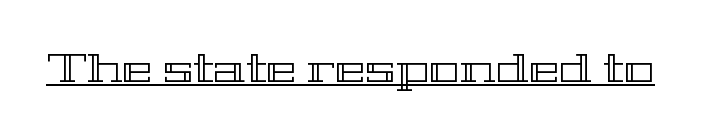
{"italic": "no", "width": "wide", "x_height": "medium", "monospaced": "no", "underline": "yes", "letter_spacing": "normal", "letter_spacing_em": 0.0, "glyph_px": 41}
